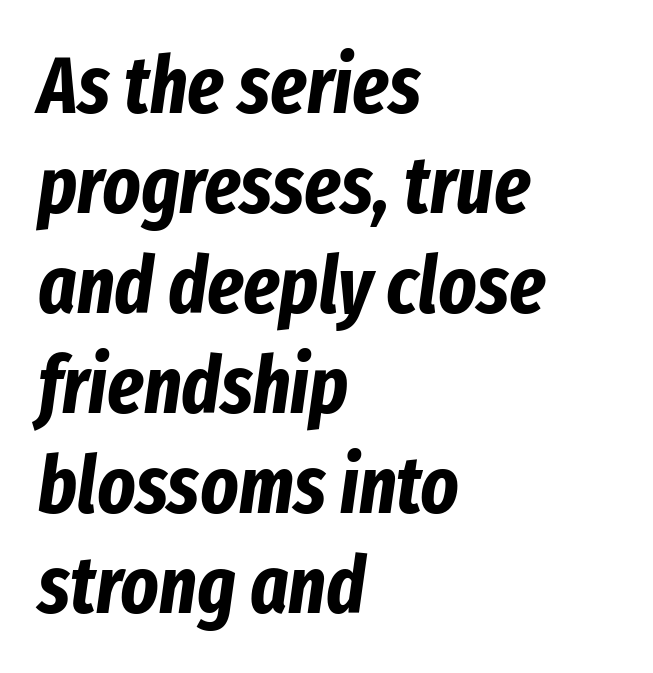
The image shows 80 px bold, condensed type, italic (leaning right); set left-aligned, normal line spacing (1.25x), normal letter spacing, not underlined; low stroke contrast and a medium x-height.
